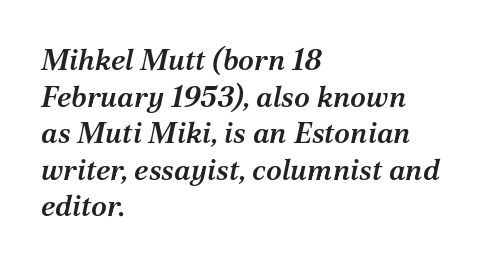
Yep, those are serifs on the letters. Is there much room between lines? A standard amount, neither cramped nor airy. Just letters on the line, the space beneath them empty. Stroke thickness is moderately raised; the sample reads as semibold. This sample has the flowing, uneven cadence of proportional lettering. Where is the straight margin? On the left.
